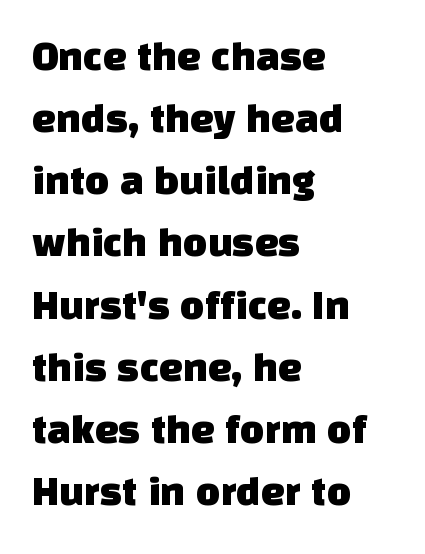
The image shows 42 px sans-serif type; set left-aligned, normal line spacing (1.48x), normal letter spacing, not underlined; low stroke contrast and a large x-height.
